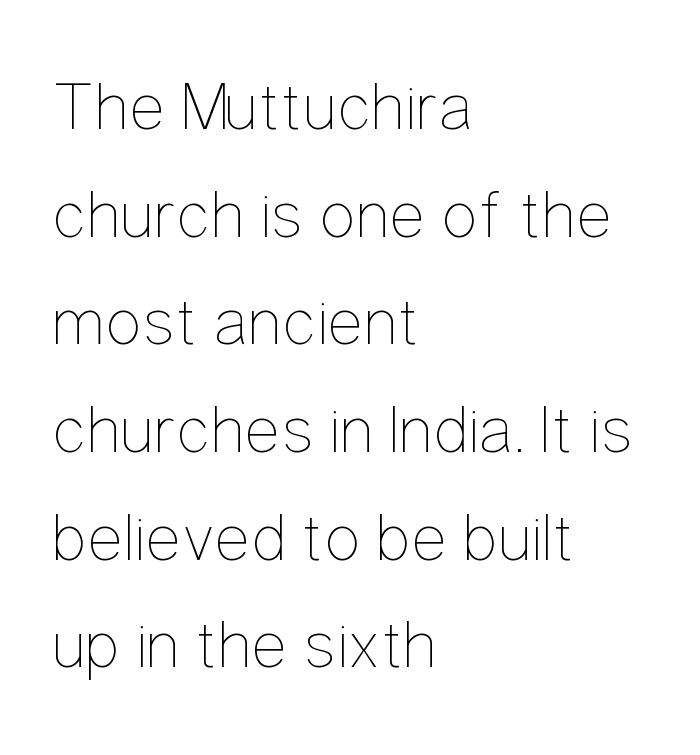
{"italic": "no", "bold": "no", "weight": "thin", "width": "condensed", "stroke_contrast": "low", "x_height": "medium", "monospaced": "no", "underline": "no", "align": "left", "line_spacing": "normal", "line_spacing_ratio": 1.56, "letter_spacing": "normal", "letter_spacing_em": 0.0, "glyph_px": 69}
